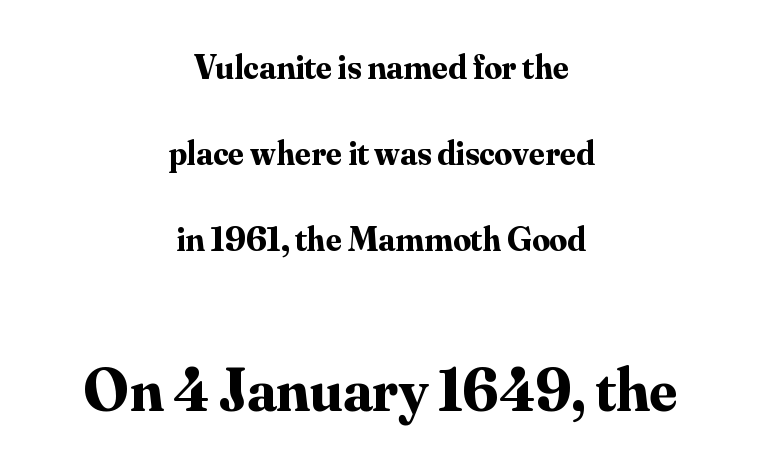
Think of a printed novel: that variable character pitch is what you see here. Quick note: underline off. Students, observe: this is what heavily led, spacious text looks like. This rendering uses center alignment, leaving both contours irregular but symmetric.
